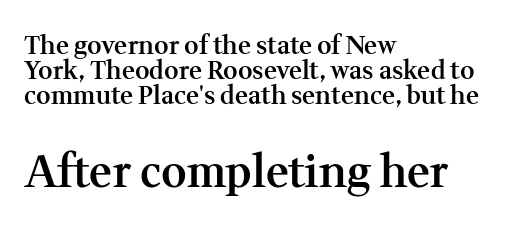
The image shows 44 px semibold serif type, upright; set left-aligned, tight line spacing (1.0x), normal letter spacing, not underlined; the second (bottom) block is 1.76x larger; medium stroke contrast and a medium x-height.
